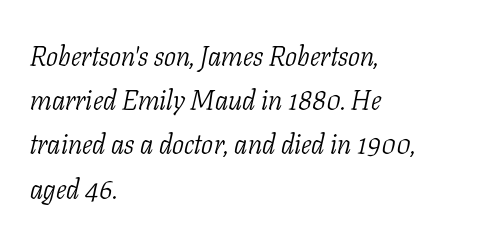
The image shows 28 px light, condensed serif type, italic (leaning right); set left-aligned, normal line spacing (1.58x), normal letter spacing, not underlined; low stroke contrast and a medium x-height.
